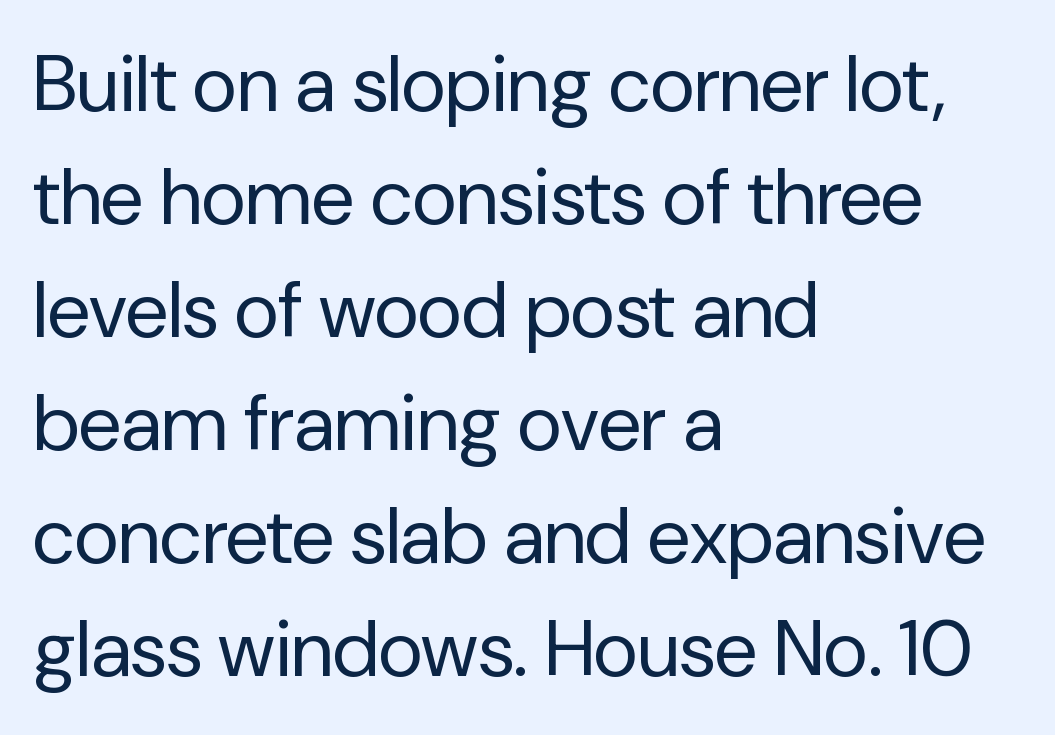
{"serif": "no", "italic": "no", "bold": "no", "weight": "regular", "width": "normal", "stroke_contrast": "low", "x_height": "medium", "monospaced": "no", "underline": "no", "align": "left", "line_spacing": "normal", "line_spacing_ratio": 1.45, "letter_spacing": "normal", "letter_spacing_em": 0.0, "glyph_px": 78}
